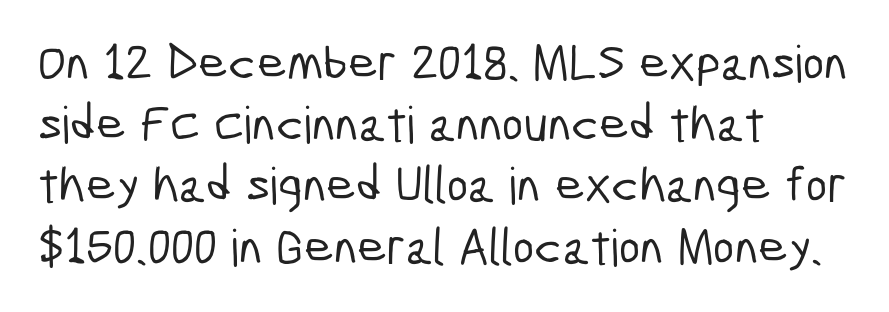
Q: Is the typeface a serif or a sans-serif typeface? A: Sans-serif.
Q: Is the text underlined? A: No.
Q: How is the paragraph aligned? A: Left-aligned.
Q: Is the spacing between letters normal or unusually wide? A: Normal.
Q: Width (condensed, normal, or wide)? A: Condensed.
Q: Stroke contrast? A: Low.
Q: x-height? A: Medium.
Q: Monospaced? A: No.
